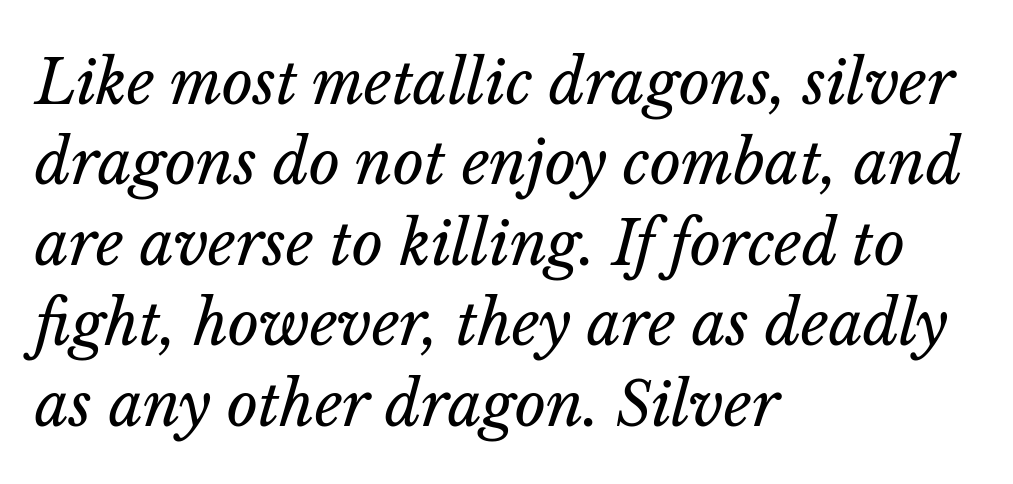
Q: Is the text bold? A: No.
Q: Is the text italic (slanted)? A: Yes, it leans right by about 14 degrees.
Q: Is the text underlined? A: No.
Q: How is the paragraph aligned? A: Left-aligned.
Q: Is the spacing between letters normal or unusually wide? A: Normal.
Q: Is the spacing between lines tight, normal or loose? A: Normal.
Q: Width (condensed, normal, or wide)? A: Normal.
Q: Stroke contrast? A: Low.
Q: x-height? A: Medium.
Q: Monospaced? A: No.
